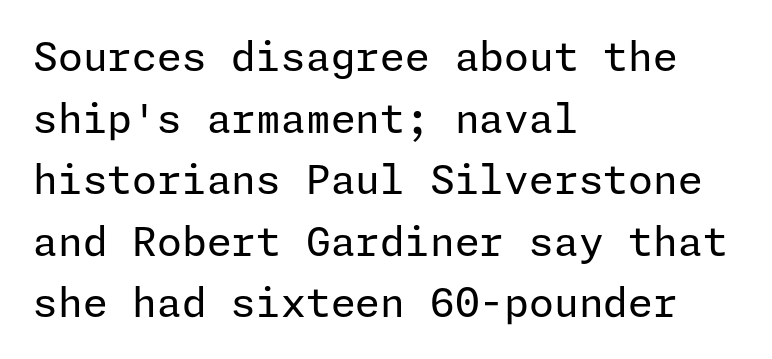
Q: Is the text bold? A: No.
Q: Is the text italic (slanted)? A: No, it is upright.
Q: Is the typeface a serif or a sans-serif typeface? A: Sans-serif.
Q: Is the text underlined? A: No.
Q: How is the paragraph aligned? A: Left-aligned.
Q: Is the spacing between letters normal or unusually wide? A: Normal.
Q: Is the spacing between lines tight, normal or loose? A: Normal.
Q: Width (condensed, normal, or wide)? A: Normal.
Q: Stroke contrast? A: Low.
Q: x-height? A: Medium.
